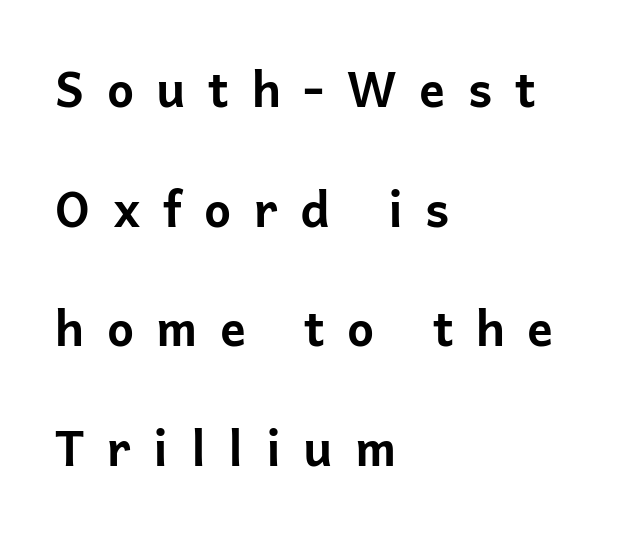
{"serif": "no", "italic": "no", "bold": "yes", "weight": "bold", "width": "normal", "stroke_contrast": "low", "x_height": "medium", "monospaced": "no", "underline": "no", "align": "left", "line_spacing": "loose", "line_spacing_ratio": 2.49, "letter_spacing": "wide", "letter_spacing_em": 0.47, "glyph_px": 48}
